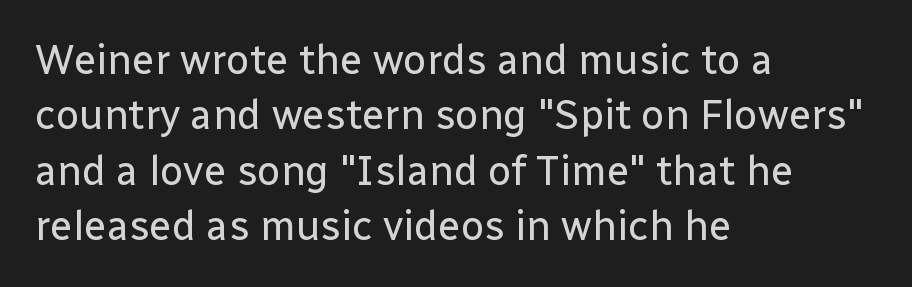
Q: Is the text bold? A: No.
Q: Is the text italic (slanted)? A: No, it is upright.
Q: Is the typeface a serif or a sans-serif typeface? A: Sans-serif.
Q: Is the text underlined? A: No.
Q: How is the paragraph aligned? A: Left-aligned.
Q: Is the spacing between letters normal or unusually wide? A: Normal.
Q: Is the spacing between lines tight, normal or loose? A: Normal.
Q: Width (condensed, normal, or wide)? A: Normal.
Q: Stroke contrast? A: Low.
Q: x-height? A: Medium.
Q: Monospaced? A: No.
